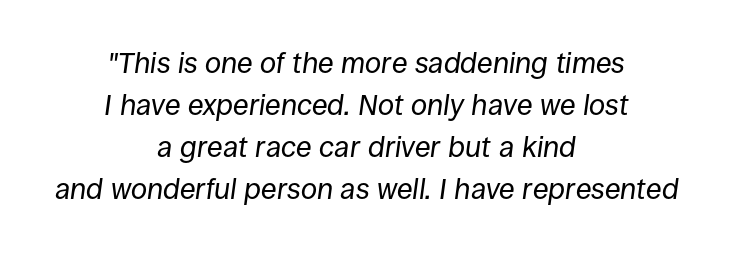
The image shows 29 px regular-weight type, italic (leaning right); set centered, normal line spacing (1.45x), normal letter spacing, not underlined; low stroke contrast and a large x-height.
